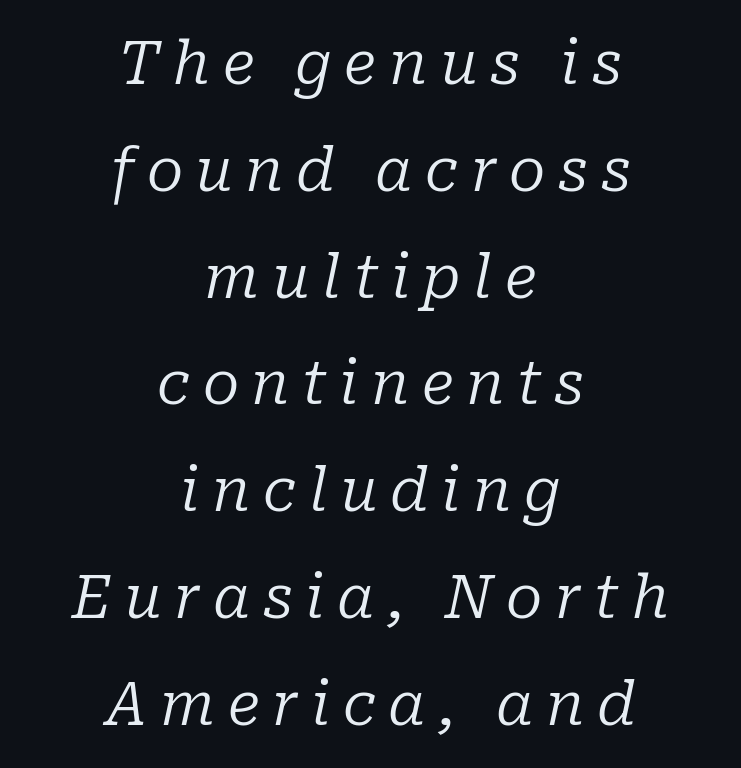
The image shows 60 px regular-weight serif type, italic (leaning right); set centered, line spacing 1.78x, unusually wide letter spacing (+0.21 em), not underlined; low stroke contrast and a medium x-height.
